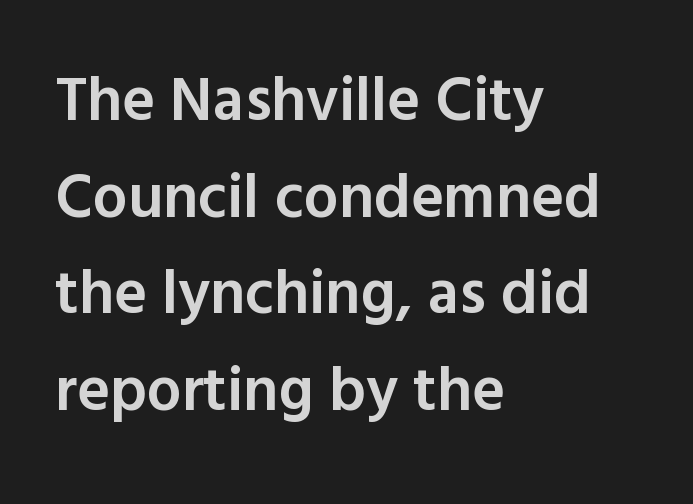
Q: Is the text bold? A: Semi-bold.
Q: Is the text italic (slanted)? A: No, it is upright.
Q: Is the typeface a serif or a sans-serif typeface? A: Sans-serif.
Q: Is the text underlined? A: No.
Q: How is the paragraph aligned? A: Left-aligned.
Q: Is the spacing between letters normal or unusually wide? A: Normal.
Q: Is the spacing between lines tight, normal or loose? A: Normal.
Q: Width (condensed, normal, or wide)? A: Normal.
Q: x-height? A: Medium.
Q: Monospaced? A: No.
